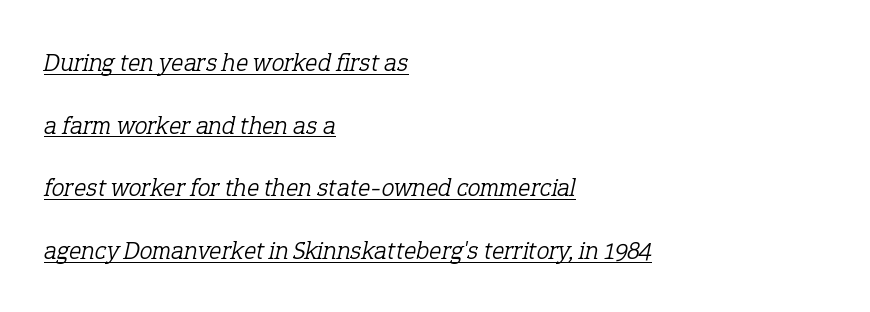
Words appear dense and cohesive because spacing is normal. Emphasis is given by a line drawn under the lettering. Stem width sits at or under what a default text font uses. This block would shrink considerably if given ordinary leading; it's expanded now.
